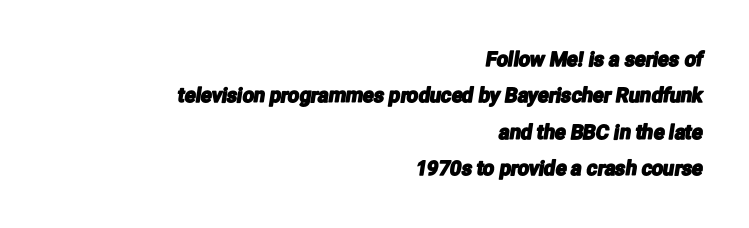
Q: Is the text underlined? A: No.
Q: How is the paragraph aligned? A: Right-aligned.
Q: Is the spacing between letters normal or unusually wide? A: Normal.
